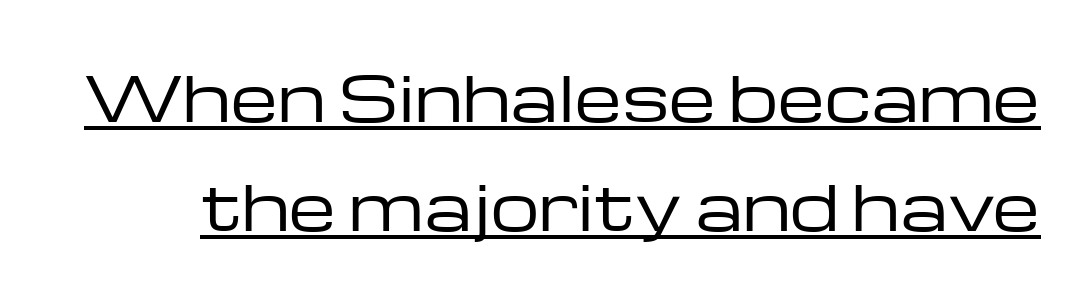
{"serif": "no", "italic": "no", "bold": "no", "weight": "regular", "width": "wide", "stroke_contrast": "low", "x_height": "medium", "monospaced": "no", "underline": "yes", "line_spacing_ratio": 1.79, "letter_spacing": "normal", "letter_spacing_em": 0.0, "glyph_px": 61}
